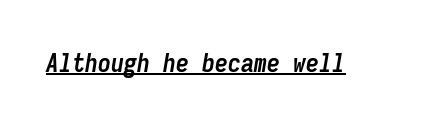
The image shows 26 px bold type, italic (leaning right); set normal letter spacing, underlined.
